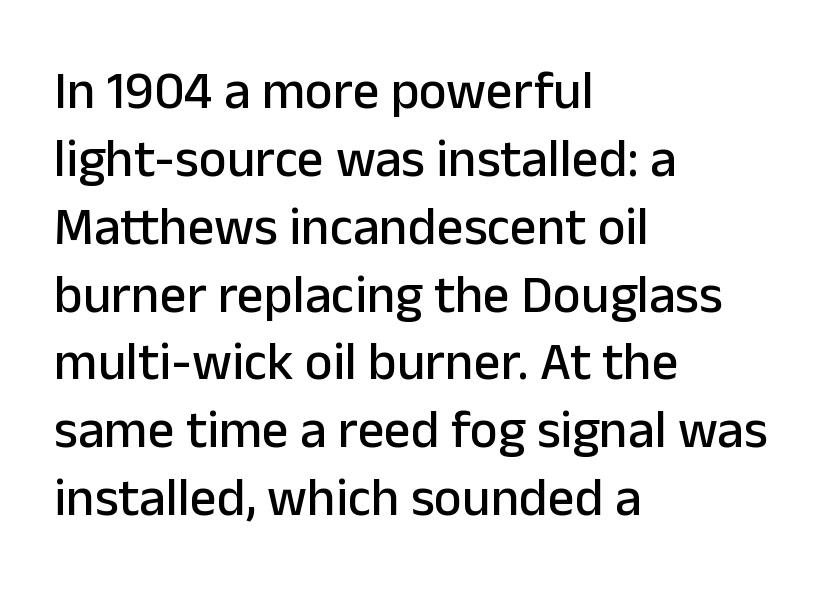
The image shows 53 px sans-serif type, upright; set left-aligned, normal line spacing (1.28x), normal letter spacing, not underlined; low stroke contrast and a medium x-height.
